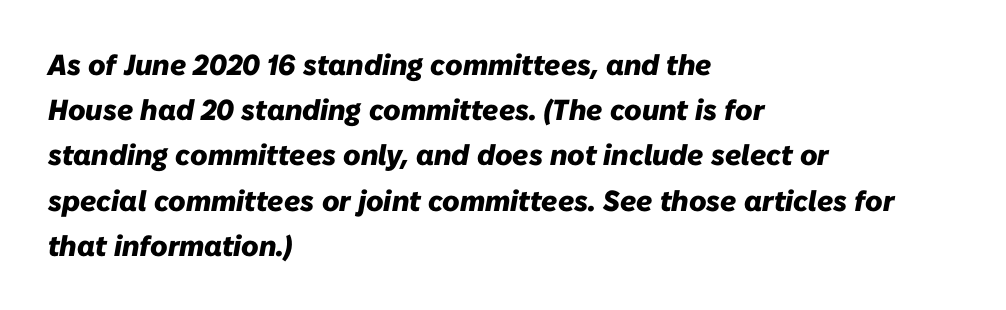
There's an unmistakable incline to the writing here. Decoration check: the copy has no underline. One glance says typical: line gaps are just what's usual. Teacher's note: observe the even left margin — that is flush-left alignment. Words appear dense and cohesive because spacing is normal.
